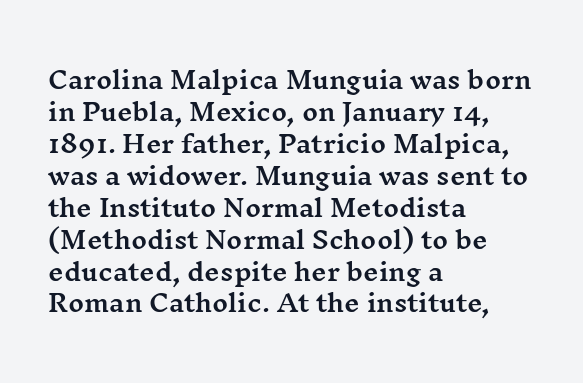
The image shows 24 px text type, upright; set left-aligned, normal line spacing (1.33x), normal letter spacing, not underlined.
